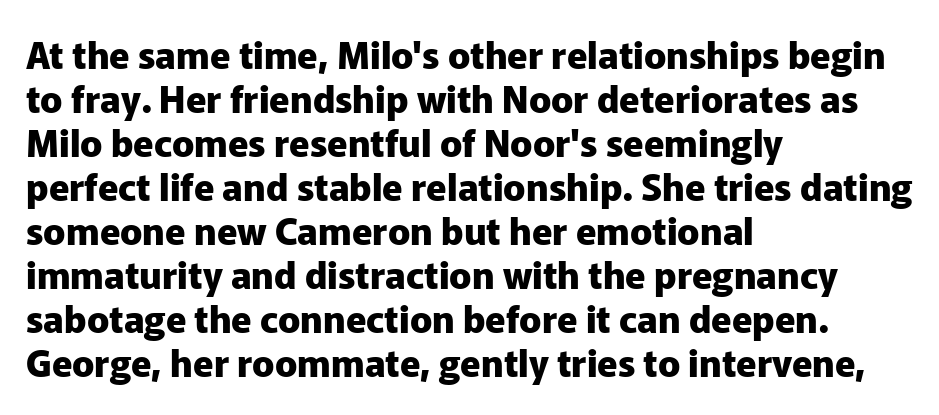
The image shows 37 px heavy sans-serif type, upright; set left-aligned, line spacing 1.19x, normal letter spacing, not underlined; low stroke contrast and a medium x-height.
